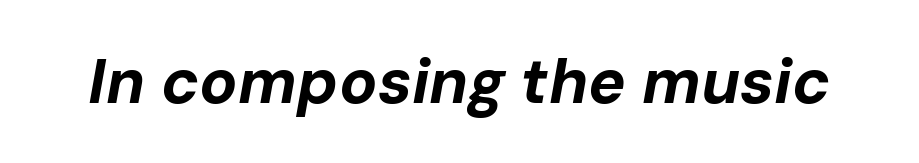
{"italic": "yes", "lean": "right", "slant_degrees": 10, "bold": "yes", "weight": "bold", "width": "normal", "stroke_contrast": "low", "x_height": "medium", "monospaced": "no", "underline": "no", "letter_spacing": "normal", "letter_spacing_em": 0.0, "glyph_px": 63}
